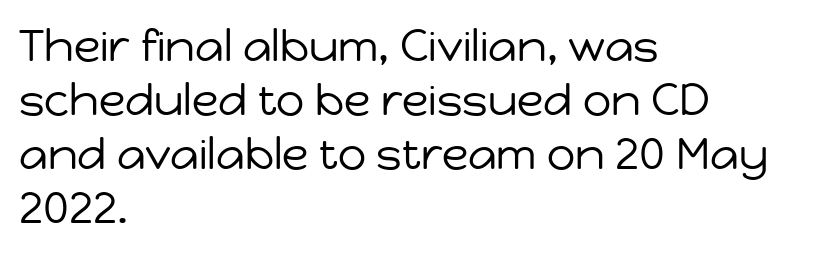
The image shows 44 px regular-weight sans-serif type, upright; set left-aligned, line spacing 1.23x, normal letter spacing, not underlined; low stroke contrast and a medium x-height.
